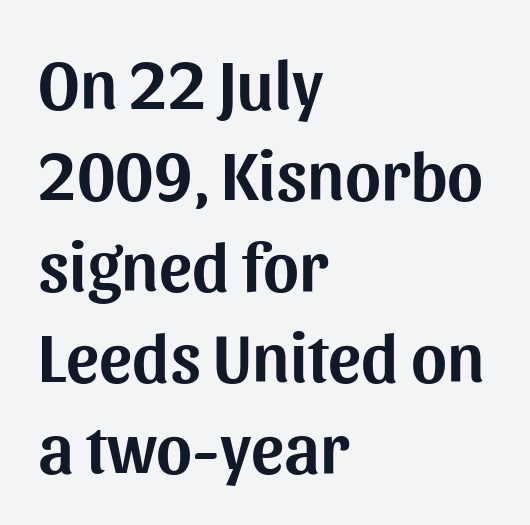
{"serif": "no", "italic": "no", "width": "normal", "stroke_contrast": "medium", "x_height": "medium", "monospaced": "no", "underline": "no", "align": "left", "line_spacing": "normal", "line_spacing_ratio": 1.32, "letter_spacing": "normal", "letter_spacing_em": 0.0, "glyph_px": 69}
